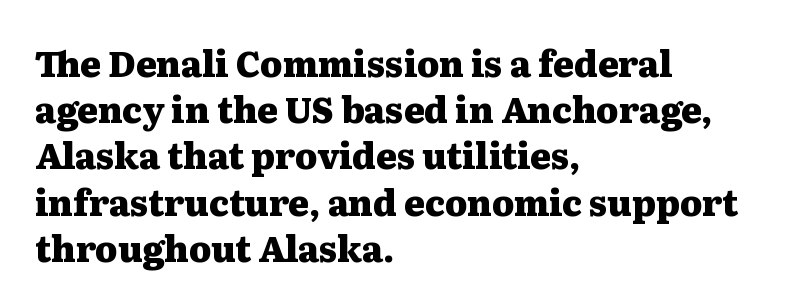
{"serif": "yes", "italic": "no", "bold": "yes", "weight": "heavy", "width": "wide", "stroke_contrast": "medium", "x_height": "medium", "monospaced": "no", "underline": "no", "align": "left", "line_spacing": "normal", "line_spacing_ratio": 1.32, "letter_spacing": "normal", "letter_spacing_em": 0.0, "glyph_px": 35}
